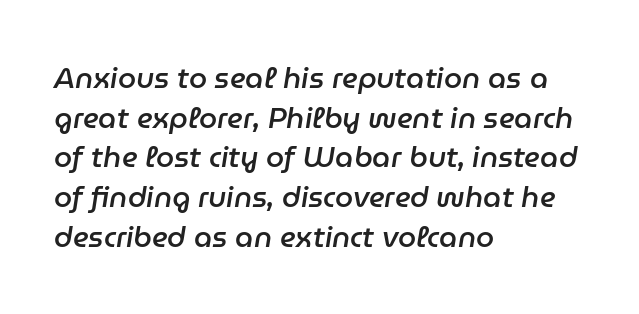
The glyphs look as if they've been sheared to an angle. A typesetter would call this zero additional tracking. The passage shown is typed in a proportional face where columns would drift. A normal amount of white space separates one row of letters from the next. The typesetter chose a ragged-right arrangement here. The baseline area is clear.
